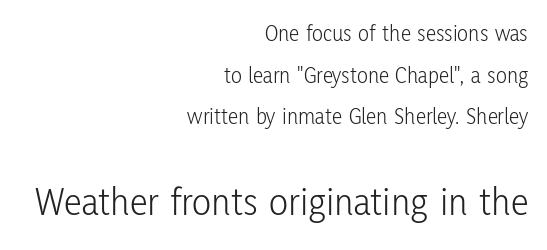
Q: Is the text bold? A: No.
Q: Is the text italic (slanted)? A: No, it is upright.
Q: Is the typeface a serif or a sans-serif typeface? A: Sans-serif.
Q: Is the text underlined? A: No.
Q: How is the paragraph aligned? A: Right-aligned.
Q: Is the spacing between letters normal or unusually wide? A: Normal.
Q: Which block of text is set in a larger size, the first (top) or the second (bottom)? A: The second (bottom) one.
Q: Width (condensed, normal, or wide)? A: Condensed.
Q: Stroke contrast? A: Low.
Q: x-height? A: Medium.
Q: Monospaced? A: No.
